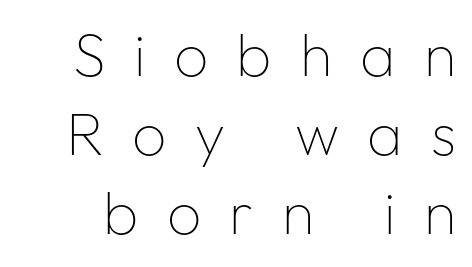
Q: Is the text bold? A: No.
Q: Is the text italic (slanted)? A: No, it is upright.
Q: Is the typeface a serif or a sans-serif typeface? A: Sans-serif.
Q: Is the text underlined? A: No.
Q: Is the spacing between letters normal or unusually wide? A: Unusually wide.
Q: Is the spacing between lines tight, normal or loose? A: Normal.
Q: Width (condensed, normal, or wide)? A: Normal.
Q: Stroke contrast? A: Low.
Q: x-height? A: Medium.
Q: Monospaced? A: No.
